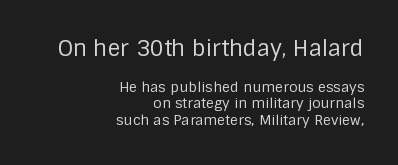
The image shows 22 px text type, upright; set right-aligned, line spacing 1.19x, normal letter spacing, not underlined; the first (top) block is 1.57x larger.
